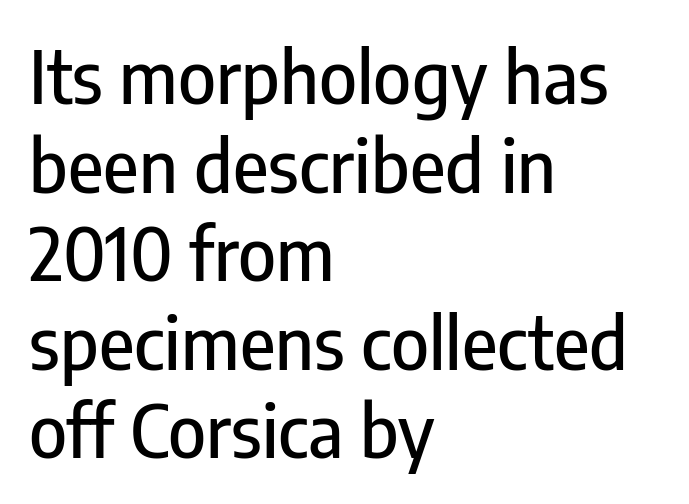
The image shows 72 px condensed sans-serif type, upright; set left-aligned, line spacing 1.23x, normal letter spacing, not underlined; low stroke contrast and a medium x-height.
